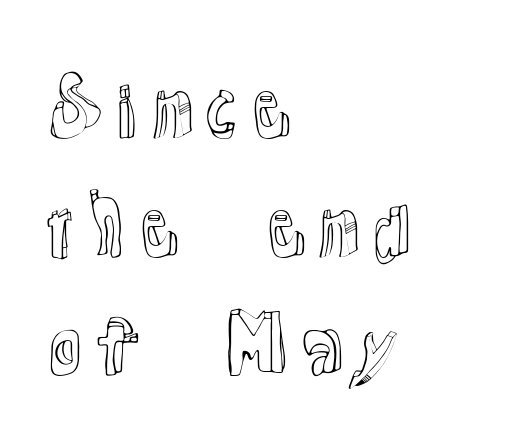
{"italic": "no", "width": "normal", "x_height": "medium", "monospaced": "no", "underline": "no", "align": "left", "line_spacing": "normal", "line_spacing_ratio": 1.56, "letter_spacing": "normal", "letter_spacing_em": 0.0, "glyph_px": 76}
